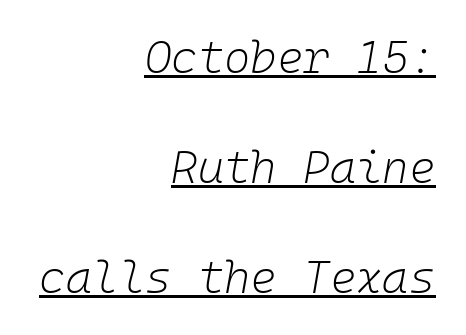
Fixed-width glyphs throughout — classic coding-font behaviour. Each line ends at the same right margin while the left side varies. Glance below the letters and you will spot a drawn line. There's an unmistakable incline to the writing here. Is there much room between lines? Yes — plenty of vertical air separates them. Weight class: somewhere from thin through regular.
